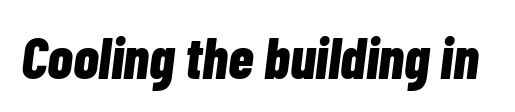
The image shows 58 px bold, condensed type, italic (leaning right); set normal letter spacing, not underlined; low stroke contrast and a medium x-height.
